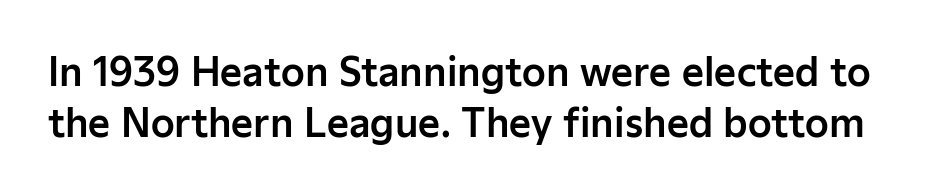
Q: Is the text italic (slanted)? A: No, it is upright.
Q: Is the typeface a serif or a sans-serif typeface? A: Sans-serif.
Q: Is the text underlined? A: No.
Q: Is the spacing between letters normal or unusually wide? A: Normal.
Q: Is the spacing between lines tight, normal or loose? A: Normal.
Q: Width (condensed, normal, or wide)? A: Normal.
Q: Stroke contrast? A: Low.
Q: x-height? A: Medium.
Q: Monospaced? A: No.
